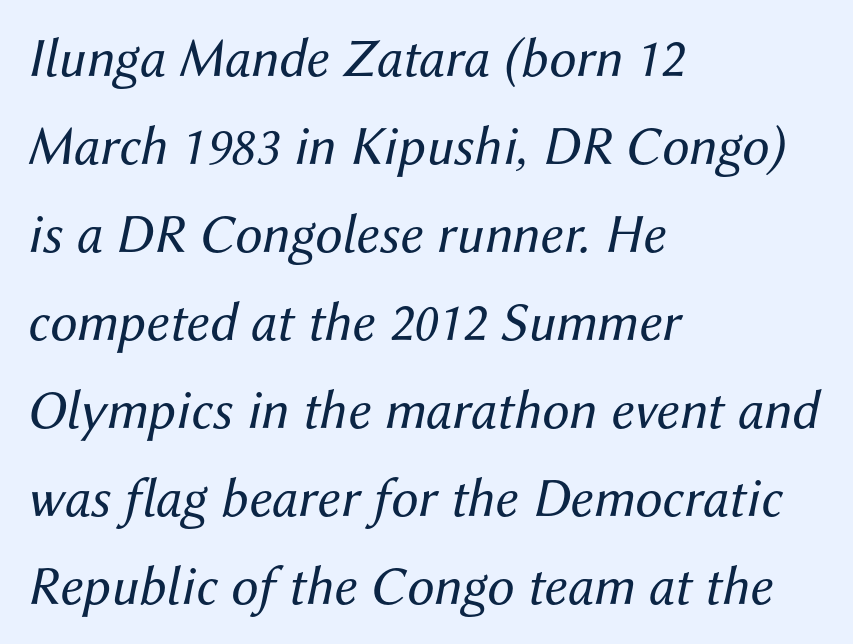
The image shows 55 px regular-weight type, italic (leaning right); set left-aligned, normal line spacing (1.6x), normal letter spacing, not underlined; medium stroke contrast and a medium x-height.
